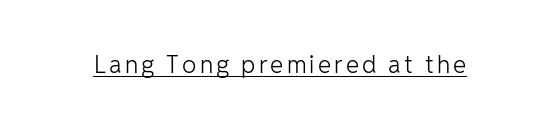
{"italic": "no", "bold": "no", "underline": "yes", "glyph_px": 24}
